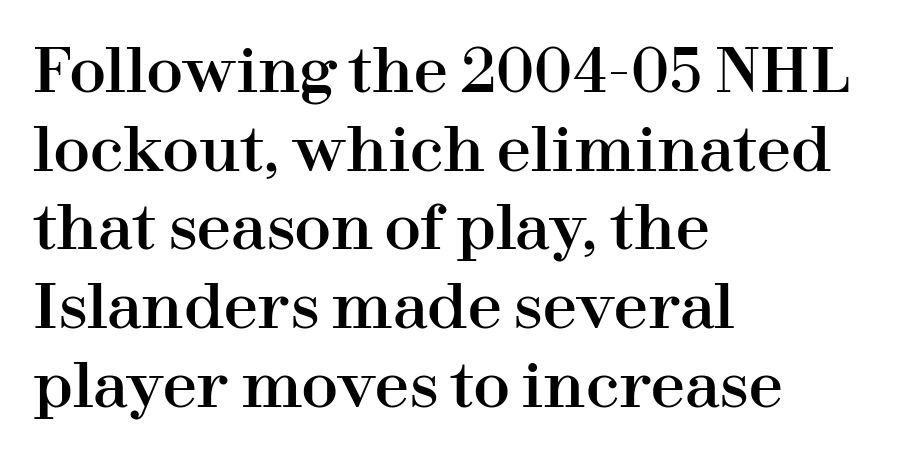
The text was rendered using a seriffed face with decorative stroke endings. Designer's note — italics off, roman on. The space directly below the letters is spotless. These lines sit exactly where default settings would place them.
